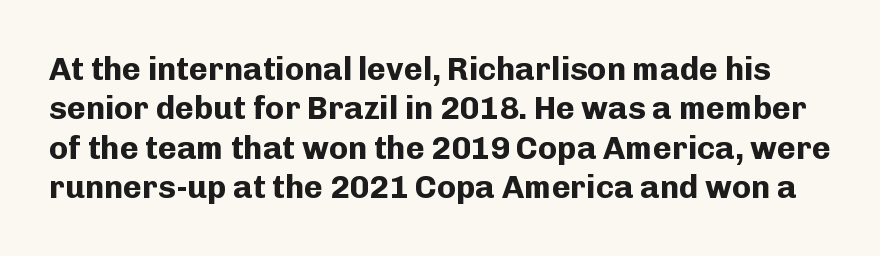
Do the characters align in a grid? No, the font is proportional. Nobody drew a line under any word here. Regarding serifs, this sample does without them. Does the weight exceed regular? Yes, all the way to bold.
